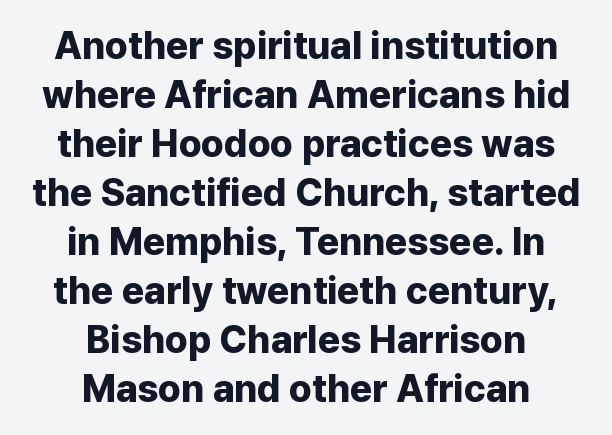
Weight: bold. This sample has the flowing, uneven cadence of proportional lettering. What's the leading like? Ordinary, nothing unusual. The font's upright variant was chosen for this text. In terms of letterspacing, this is plain default setting. Letters rest on an invisible, unmarked baseline.
